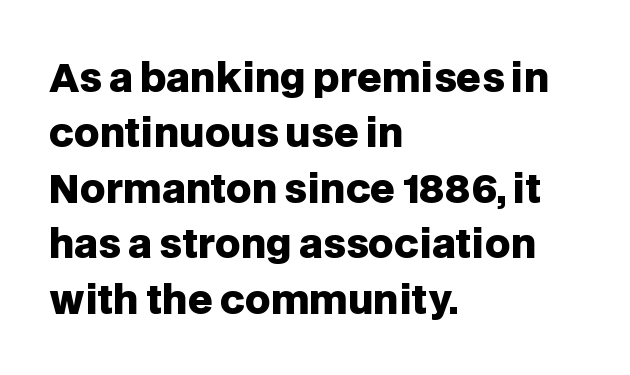
{"serif": "no", "italic": "no", "bold": "yes", "weight": "heavy", "width": "normal", "stroke_contrast": "low", "x_height": "large", "monospaced": "no", "underline": "no", "align": "left", "line_spacing": "normal", "line_spacing_ratio": 1.42, "letter_spacing": "normal", "letter_spacing_em": 0.0, "glyph_px": 39}
